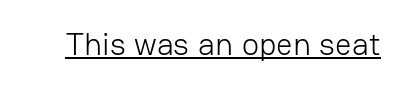
Q: Is the text bold? A: No.
Q: Is the text italic (slanted)? A: No, it is upright.
Q: Is the typeface a serif or a sans-serif typeface? A: Sans-serif.
Q: Is the text underlined? A: Yes.
Q: Is the spacing between letters normal or unusually wide? A: Normal.
Q: Width (condensed, normal, or wide)? A: Normal.
Q: Stroke contrast? A: Low.
Q: x-height? A: Medium.
Q: Monospaced? A: No.
